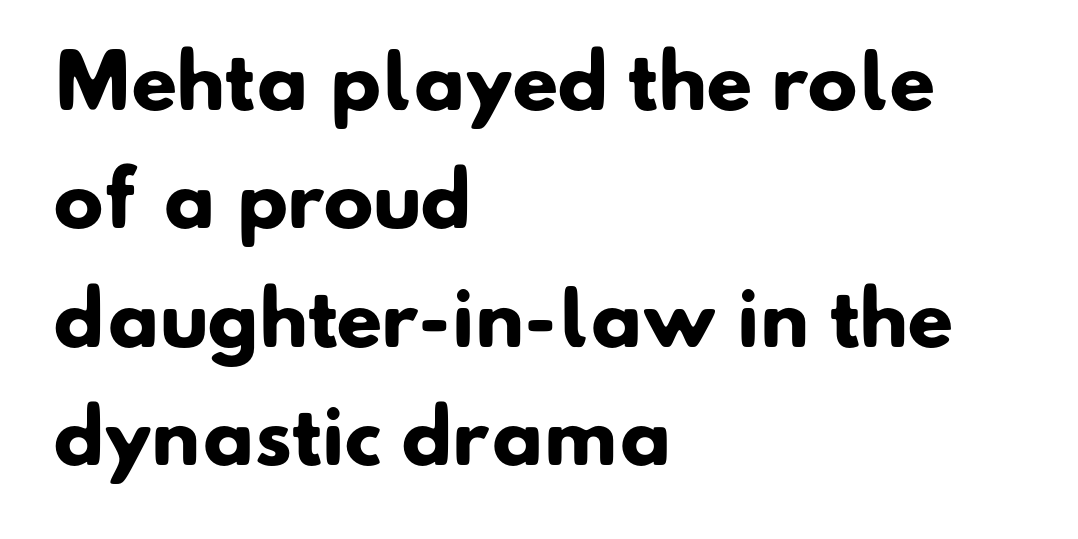
{"serif": "no", "bold": "yes", "weight": "heavy", "width": "normal", "stroke_contrast": "low", "x_height": "small", "monospaced": "no", "underline": "no", "align": "left", "line_spacing": "normal", "line_spacing_ratio": 1.6, "letter_spacing": "normal", "letter_spacing_em": 0.0, "glyph_px": 74}
